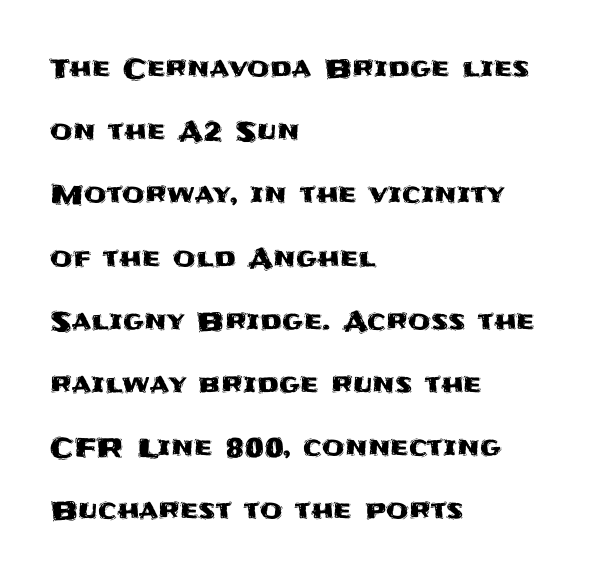
Q: Is the text italic (slanted)? A: No, it is upright.
Q: Is the text underlined? A: No.
Q: How is the paragraph aligned? A: Left-aligned.
Q: Is the spacing between letters normal or unusually wide? A: Normal.
Q: Is the spacing between lines tight, normal or loose? A: Loose.
